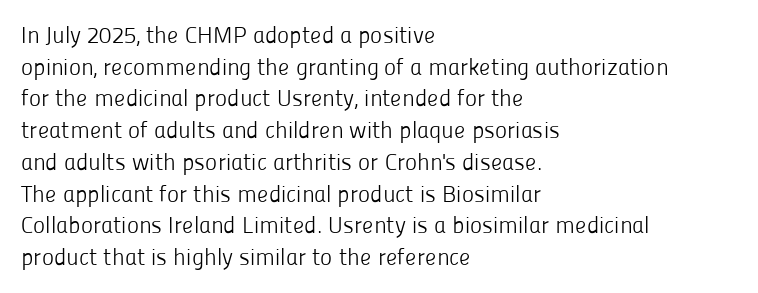
A roman cut, with each character standing at attention. Line spacing here is normal. The text block is weighted toward the left margin, trailing off unevenly rightward. Lines of text with bare space underneath. Nothing unusual about the tracking: characters are spaced as the font intends. A quiet, ordinary-to-light weight characterises the typeface.
